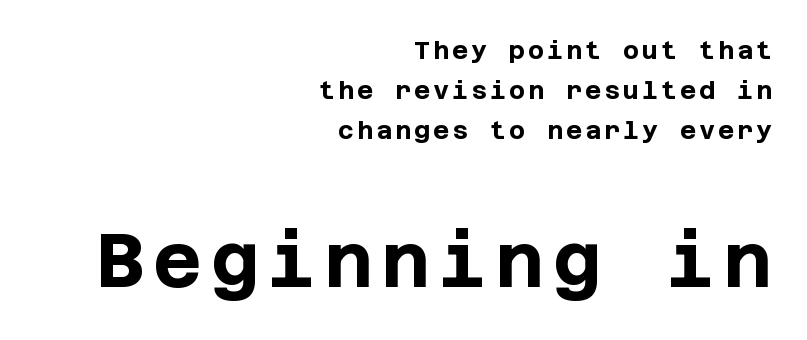
Q: Is the text bold? A: Yes.
Q: Is the text italic (slanted)? A: No, it is upright.
Q: Is the typeface a serif or a sans-serif typeface? A: Sans-serif.
Q: Is the text underlined? A: No.
Q: How is the paragraph aligned? A: Right-aligned.
Q: Is the spacing between lines tight, normal or loose? A: Normal.
Q: Which block of text is set in a larger size, the first (top) or the second (bottom)? A: The second (bottom) one.
Q: Width (condensed, normal, or wide)? A: Normal.
Q: Stroke contrast? A: Low.
Q: x-height? A: Large.
